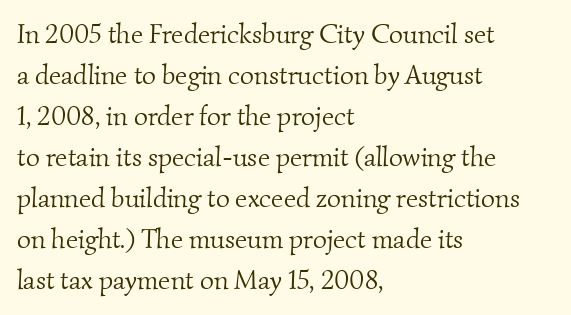
The image shows 27 px text type; set left-aligned, normal line spacing (1.52x), normal letter spacing, not underlined.
